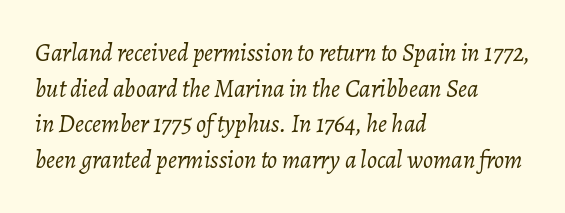
Words float on clear page, feet unadorned. Compared with a centered layout, this one pins lines to the left instead. There's an unmistakable incline to the writing here. Reading down the column, the eye jumps a familiar distance to each next line. Ink coverage per letter is moderate at most. The line texture is even and compact thanks to regular tracking.
